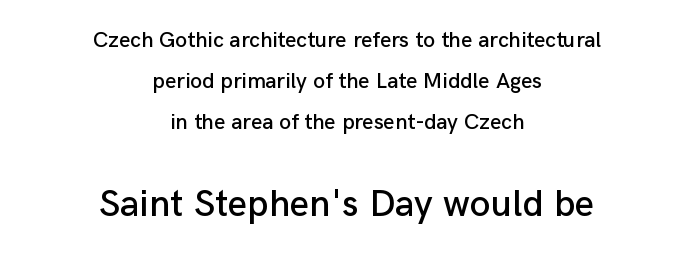
The image shows 38 px sans-serif type, upright; set centered, line spacing 1.87x, normal letter spacing, not underlined; the second (bottom) block is 1.73x larger; low stroke contrast and a medium x-height.
